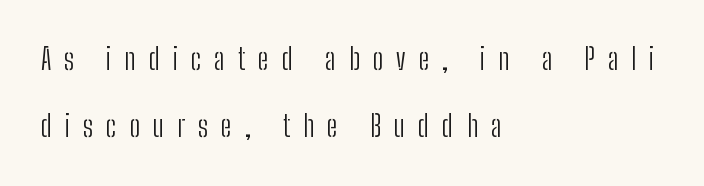
Q: Is the text bold? A: No.
Q: Is the text italic (slanted)? A: No, it is upright.
Q: Is the typeface a serif or a sans-serif typeface? A: Sans-serif.
Q: Is the text underlined? A: No.
Q: How is the paragraph aligned? A: Left-aligned.
Q: Is the spacing between letters normal or unusually wide? A: Unusually wide.
Q: Is the spacing between lines tight, normal or loose? A: Loose.
Q: Width (condensed, normal, or wide)? A: Condensed.
Q: Stroke contrast? A: Low.
Q: x-height? A: Medium.
Q: Monospaced? A: No.
